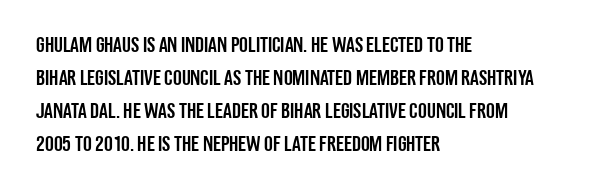
The image shows 22 px text type, upright; set left-aligned, normal line spacing (1.5x), normal letter spacing, not underlined.
